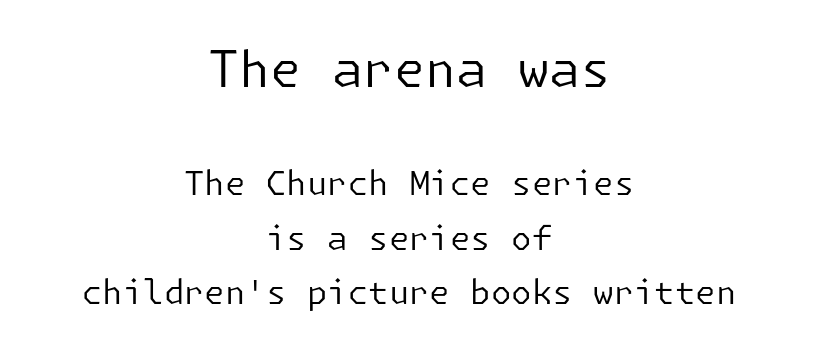
{"serif": "no", "italic": "no", "bold": "no", "weight": "regular", "width": "normal", "stroke_contrast": "low", "x_height": "medium", "underline": "no", "align": "center", "line_spacing": "normal", "line_spacing_ratio": 1.65, "letter_spacing": "normal", "letter_spacing_em": 0.0, "larger_block": "first", "size_ratio": 1.52, "glyph_px": 50}
